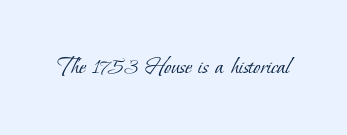
{"bold": "no", "underline": "no", "letter_spacing": "normal", "letter_spacing_em": 0.0, "glyph_px": 26}
